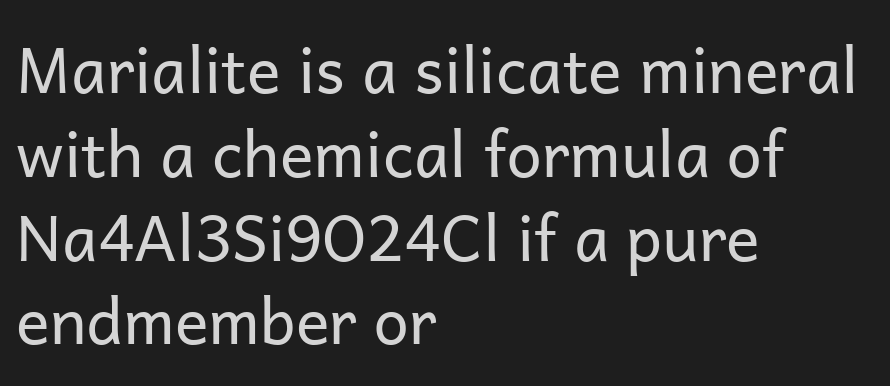
The image shows 63 px regular-weight sans-serif type, upright; set left-aligned, normal line spacing (1.33x), normal letter spacing, not underlined; low stroke contrast and a medium x-height.
